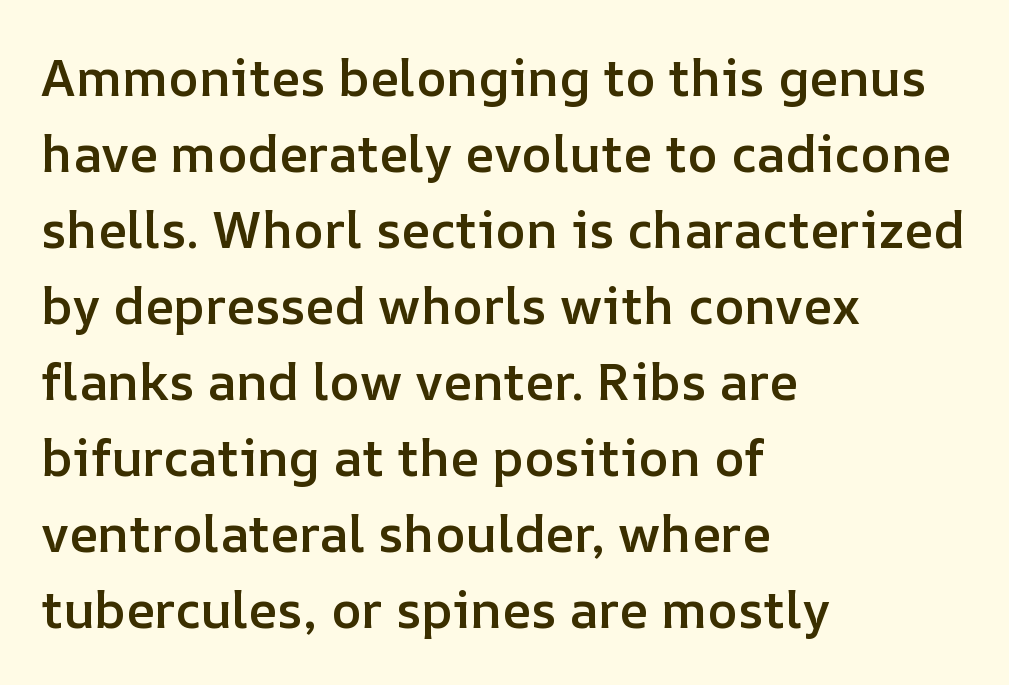
Horizontally, the lines are justified to the leading edge only. Clear beneath every line of the passage. The passage shown is typed in a proportional face where columns would drift. The specimen reads as upright at a glance. These lines keep a tight, regular rhythm from letter to letter.
